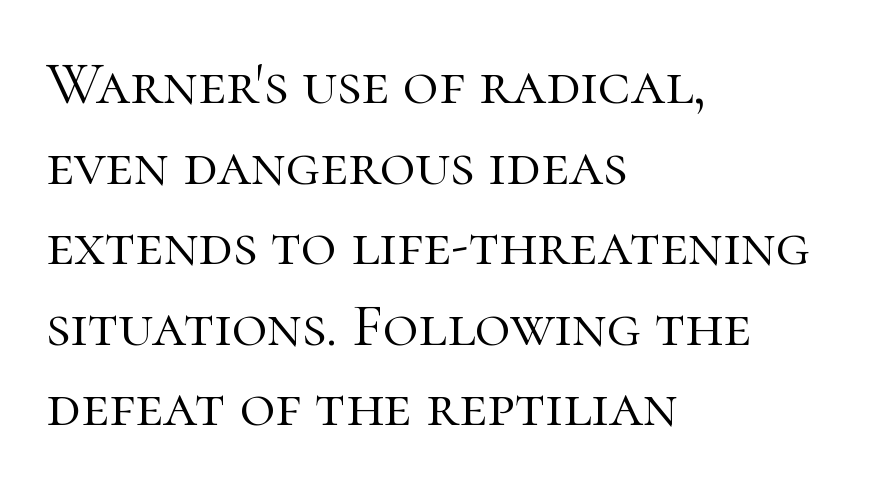
Q: Is the text bold? A: No.
Q: Is the text italic (slanted)? A: No, it is upright.
Q: Is the typeface a serif or a sans-serif typeface? A: Serif.
Q: Is the text underlined? A: No.
Q: How is the paragraph aligned? A: Left-aligned.
Q: Is the spacing between letters normal or unusually wide? A: Normal.
Q: Is the spacing between lines tight, normal or loose? A: Normal.
Q: Width (condensed, normal, or wide)? A: Normal.
Q: Stroke contrast? A: High.
Q: x-height? A: Medium.
Q: Monospaced? A: No.
